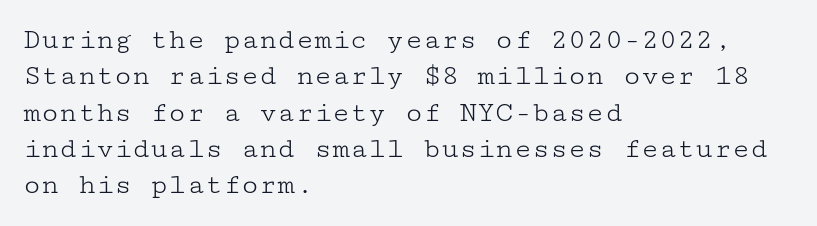
Underline: absent. If you drew a line through each stem, it would be perfectly vertical. Nothing unusual about the tracking: characters are spaced as the font intends. Reading down the block, your eye returns to a fixed left position each line.
